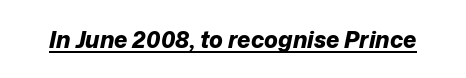
This is underlined copy, the kind a proofreader might mark for attention. Emphasis by weight is at full strength: bold. Designer's note — italics engaged. Spacing between characters is what you'd get straight out of the box.
